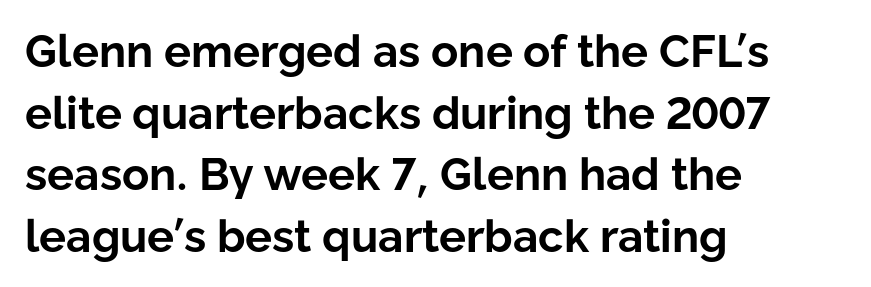
Q: Is the text bold? A: Yes.
Q: Is the text italic (slanted)? A: No, it is upright.
Q: Is the typeface a serif or a sans-serif typeface? A: Sans-serif.
Q: Is the text underlined? A: No.
Q: How is the paragraph aligned? A: Left-aligned.
Q: Is the spacing between letters normal or unusually wide? A: Normal.
Q: Is the spacing between lines tight, normal or loose? A: Normal.
Q: Width (condensed, normal, or wide)? A: Normal.
Q: Stroke contrast? A: Low.
Q: x-height? A: Medium.
Q: Monospaced? A: No.
